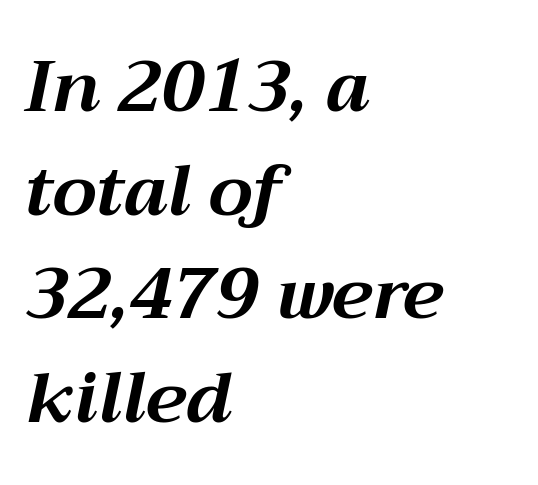
The space between consecutive lines is moderate. Emphasis-style slanted type is in use. Spacing verdict: proportional, widths tailored to each character. Short note: letters normally spaced.
